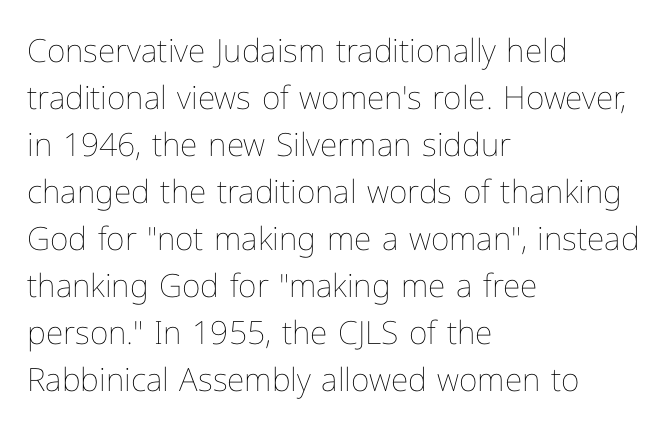
The image shows 32 px thin type, upright; set left-aligned, normal line spacing (1.47x), normal letter spacing, not underlined; low stroke contrast and a medium x-height.
